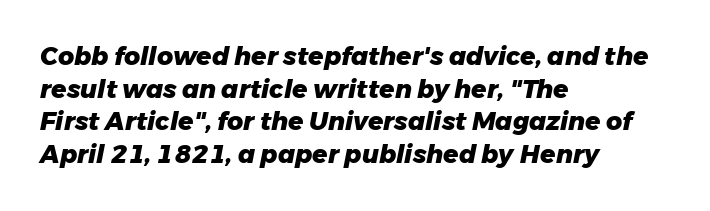
Q: Is the text bold? A: Yes.
Q: Is the text italic (slanted)? A: Yes, it leans right by about 11 degrees.
Q: Is the text underlined? A: No.
Q: How is the paragraph aligned? A: Left-aligned.
Q: Is the spacing between letters normal or unusually wide? A: Normal.
Q: Is the spacing between lines tight, normal or loose? A: Normal.
